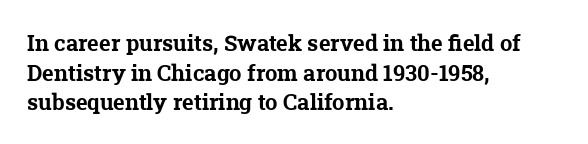
{"bold": "yes", "underline": "no", "align": "left", "line_spacing": "normal", "line_spacing_ratio": 1.35, "letter_spacing": "normal", "letter_spacing_em": 0.0, "glyph_px": 22}
